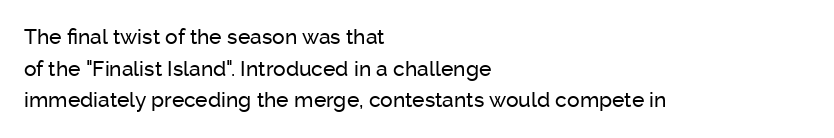
The image shows 21 px text type, upright; set left-aligned, normal line spacing (1.51x), normal letter spacing, not underlined.
